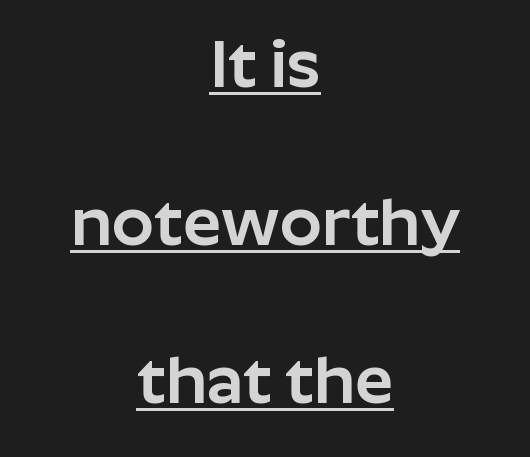
The image shows 67 px sans-serif type, upright; set centered, loose line spacing (2.36x), normal letter spacing, underlined; low stroke contrast and a medium x-height.
